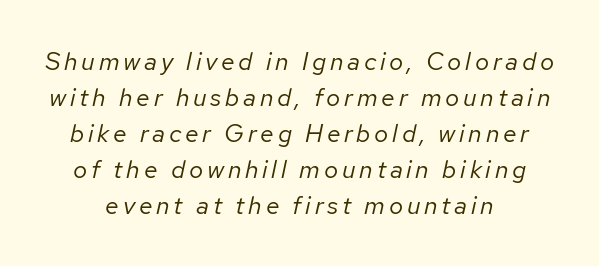
The image shows 25 px text type, italic (leaning right); set centered, normal line spacing (1.44x), not underlined.
